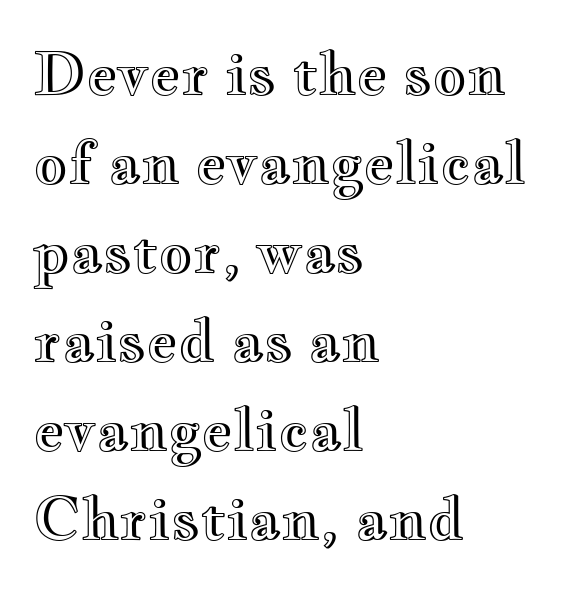
Q: Is the text italic (slanted)? A: No, it is upright.
Q: Is the text underlined? A: No.
Q: How is the paragraph aligned? A: Left-aligned.
Q: Is the spacing between letters normal or unusually wide? A: Normal.
Q: Is the spacing between lines tight, normal or loose? A: Normal.
Q: Width (condensed, normal, or wide)? A: Wide.
Q: x-height? A: Small.
Q: Monospaced? A: No.
